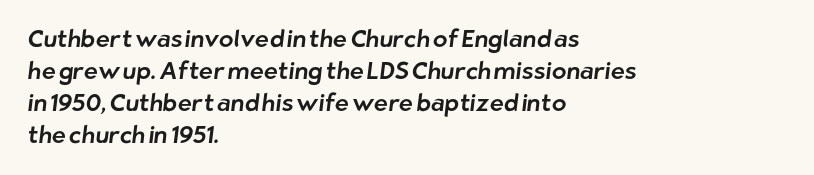
Q: Is the text underlined? A: No.
Q: How is the paragraph aligned? A: Left-aligned.
Q: Is the spacing between letters normal or unusually wide? A: Normal.
Q: Is the spacing between lines tight, normal or loose? A: Normal.
